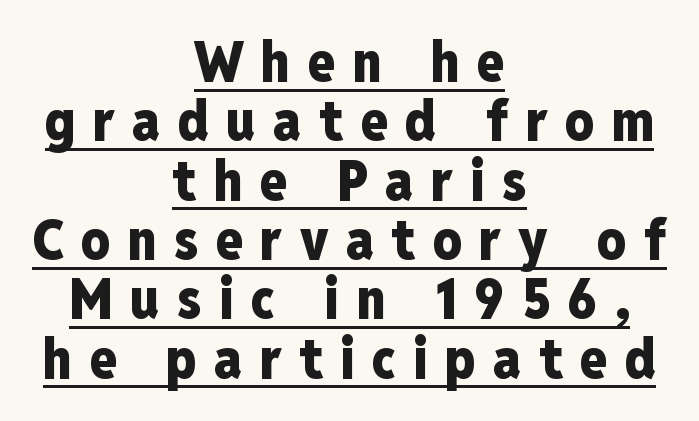
Note the varied advance widths — an 'i' is clearly narrower than an 'm'. Strong, thick strokes mark this as bold type. A roman cut, with each character standing at attention. The paragraph shown floats in the horizontal middle.
